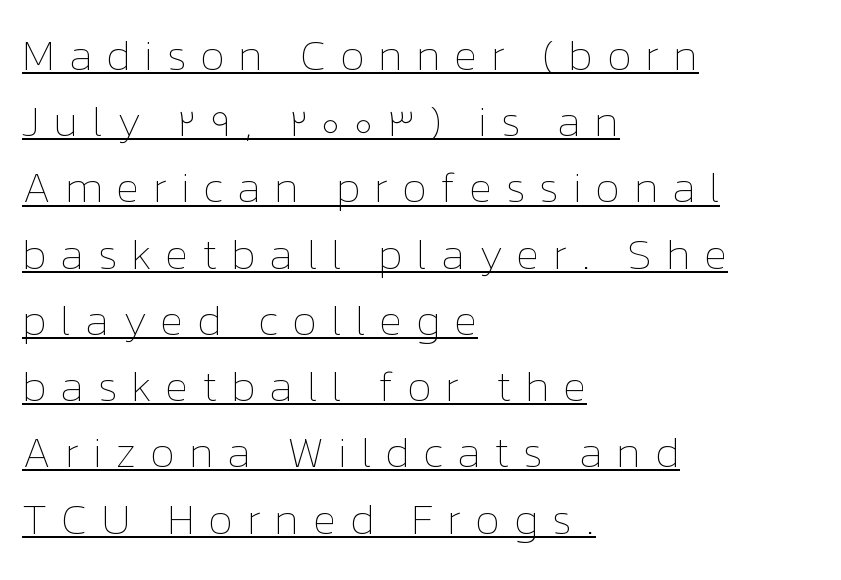
The image shows 43 px thin type, upright; set left-aligned, normal line spacing (1.54x), unusually wide letter spacing (+0.31 em), underlined; low stroke contrast and a medium x-height.
